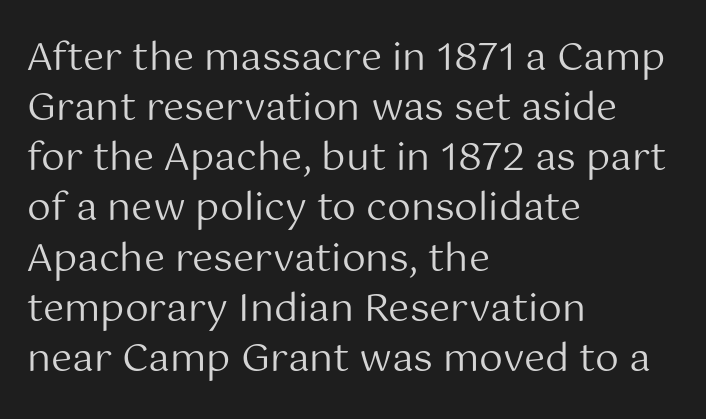
Q: Is the text bold? A: No.
Q: Is the text italic (slanted)? A: No, it is upright.
Q: Is the typeface a serif or a sans-serif typeface? A: Sans-serif.
Q: Is the text underlined? A: No.
Q: How is the paragraph aligned? A: Left-aligned.
Q: Is the spacing between letters normal or unusually wide? A: Normal.
Q: Is the spacing between lines tight, normal or loose? A: Normal.
Q: Width (condensed, normal, or wide)? A: Normal.
Q: Stroke contrast? A: Medium.
Q: x-height? A: Medium.
Q: Monospaced? A: No.
